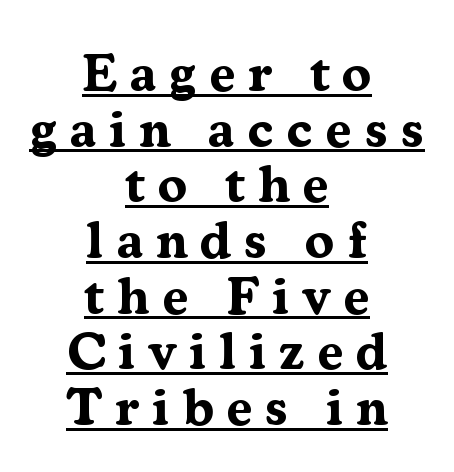
The image shows 53 px bold serif type, upright; set centered, tight line spacing (1.05x), unusually wide letter spacing (+0.24 em), underlined; medium stroke contrast and a medium x-height.
